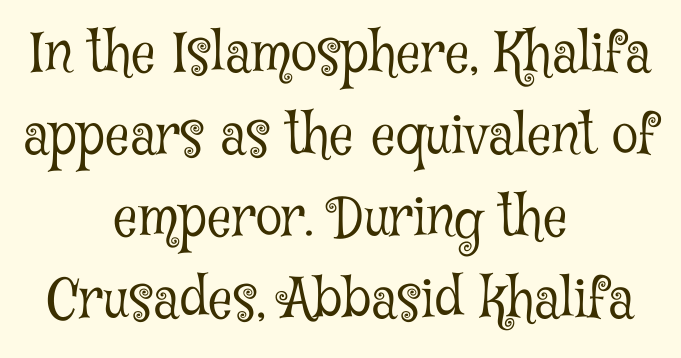
Q: Is the text bold? A: No.
Q: Is the text italic (slanted)? A: No, it is upright.
Q: Is the typeface a serif or a sans-serif typeface? A: Serif.
Q: Is the text underlined? A: No.
Q: How is the paragraph aligned? A: Centered.
Q: Is the spacing between letters normal or unusually wide? A: Normal.
Q: Is the spacing between lines tight, normal or loose? A: Normal.
Q: Width (condensed, normal, or wide)? A: Condensed.
Q: Stroke contrast? A: Low.
Q: x-height? A: Medium.
Q: Monospaced? A: No.
